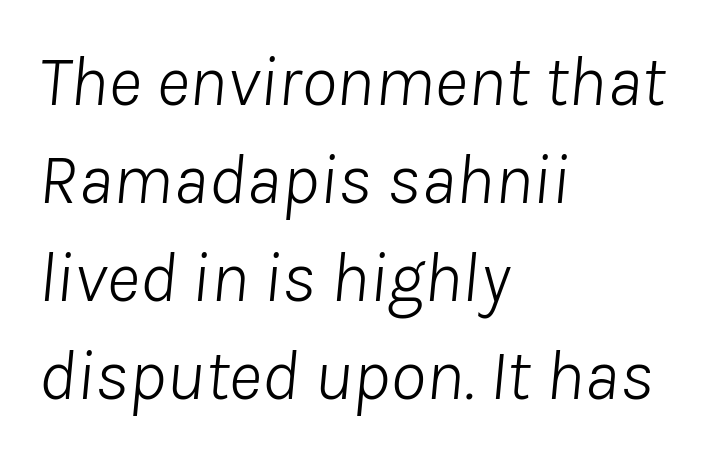
Q: Is the text bold? A: No.
Q: Is the text italic (slanted)? A: Yes, it leans right by about 8 degrees.
Q: Is the text underlined? A: No.
Q: How is the paragraph aligned? A: Left-aligned.
Q: Is the spacing between letters normal or unusually wide? A: Normal.
Q: Is the spacing between lines tight, normal or loose? A: Normal.
Q: Width (condensed, normal, or wide)? A: Normal.
Q: Stroke contrast? A: Low.
Q: x-height? A: Medium.
Q: Monospaced? A: No.
